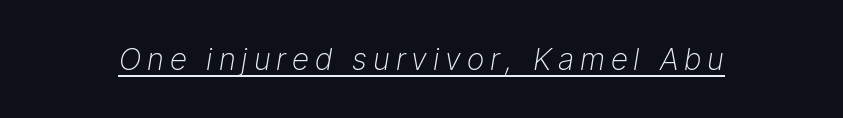
The image shows 30 px light type, italic (leaning right); set unusually wide letter spacing (+0.2 em), underlined; low stroke contrast and a medium x-height.
